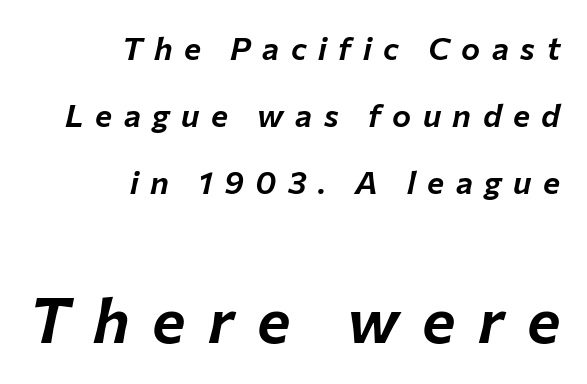
Italic: yes, the glyphs are oblique. Character widths vary here, with narrow letters taking less room than wide ones. Line ends are locked; line starts wander. The foot of each line stays bare and open. In this sample the second text group is rendered at the bigger scale. Widely set lines give the paragraph a tall, airy silhouette.
